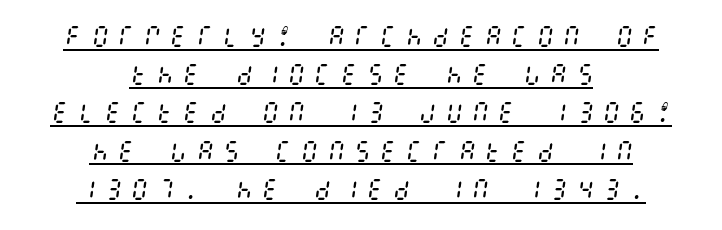
The letters are slanted; this is an italic face. No extra ink here — the face is not bold. If you measured baseline to baseline, you'd find a middling distance. Underline: present. Is the letter spacing exaggerated? Yes — the characters are pushed far apart.
